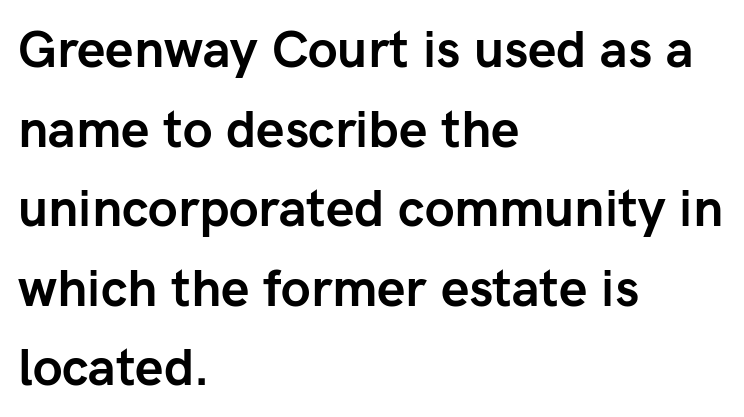
{"serif": "no", "italic": "no", "bold": "yes", "weight": "semibold", "width": "normal", "stroke_contrast": "low", "x_height": "medium", "monospaced": "no", "underline": "no", "align": "left", "line_spacing": "normal", "line_spacing_ratio": 1.56, "letter_spacing": "normal", "letter_spacing_em": 0.0, "glyph_px": 51}
